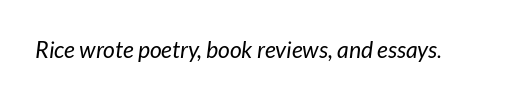
Q: Is the text bold? A: No.
Q: Is the text italic (slanted)? A: Yes, it leans right by about 7 degrees.
Q: Is the text underlined? A: No.
Q: Is the spacing between letters normal or unusually wide? A: Normal.
